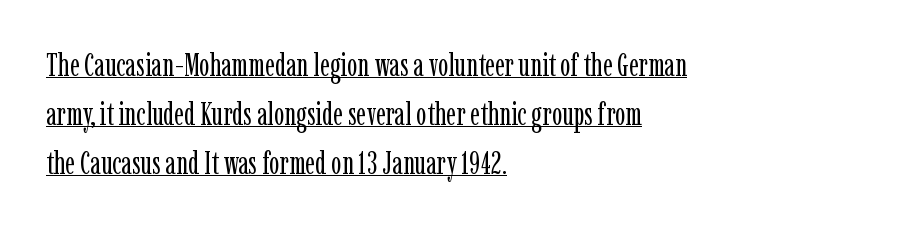
The image shows 31 px regular-weight, condensed serif type, upright; set left-aligned, normal line spacing (1.58x), normal letter spacing, underlined; low stroke contrast and a medium x-height.
